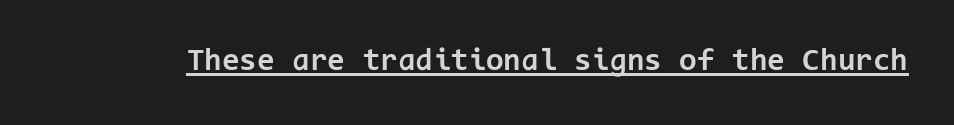
The image shows 32 px bold sans-serif type, upright, monospaced; set normal letter spacing, underlined; low stroke contrast and a medium x-height.
